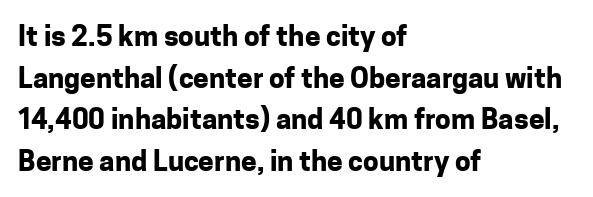
The image shows 28 px bold sans-serif type, upright; set left-aligned, normal line spacing (1.49x), normal letter spacing, not underlined; low stroke contrast and a medium x-height.
